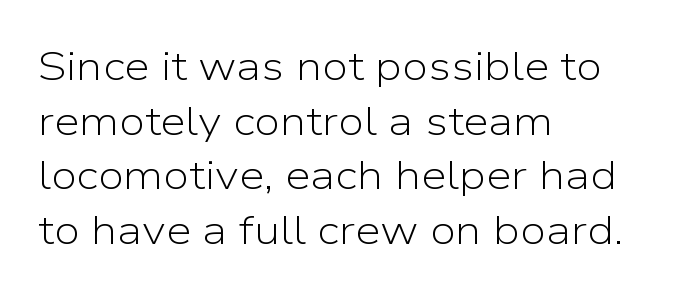
{"serif": "no", "italic": "no", "bold": "no", "weight": "light", "width": "normal", "stroke_contrast": "low", "x_height": "medium", "monospaced": "no", "underline": "no", "align": "left", "line_spacing": "normal", "line_spacing_ratio": 1.33, "letter_spacing": "normal", "letter_spacing_em": 0.0, "glyph_px": 41}
